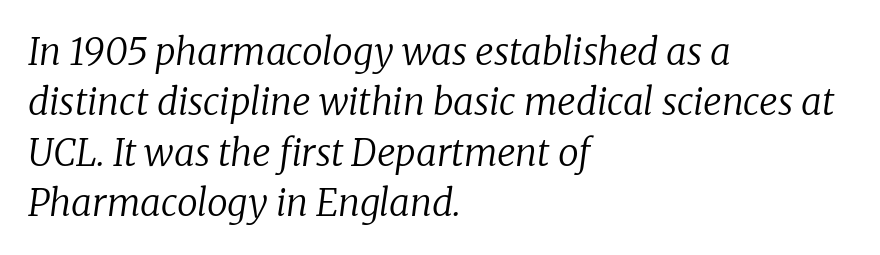
{"serif": "yes", "italic": "yes", "lean": "right", "slant_degrees": 8, "bold": "no", "weight": "regular", "width": "normal", "stroke_contrast": "low", "x_height": "medium", "monospaced": "no", "underline": "no", "align": "left", "line_spacing": "normal", "line_spacing_ratio": 1.36, "letter_spacing": "normal", "letter_spacing_em": 0.0, "glyph_px": 37}
